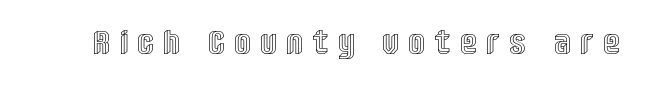
{"italic": "no", "width": "condensed", "x_height": "large", "monospaced": "no", "underline": "no", "letter_spacing": "wide", "letter_spacing_em": 0.36, "glyph_px": 33}
